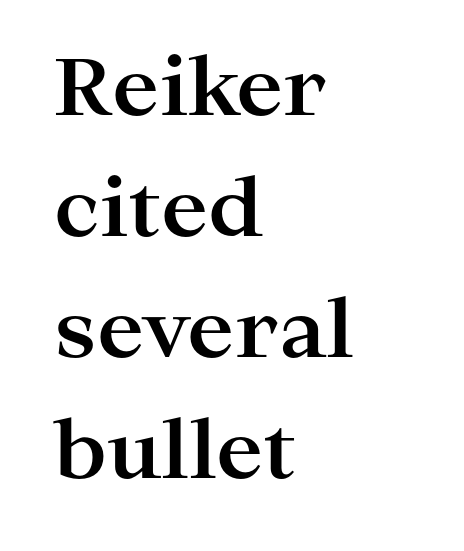
{"serif": "yes", "italic": "no", "bold": "yes", "weight": "bold", "width": "wide", "stroke_contrast": "high", "x_height": "medium", "monospaced": "no", "underline": "no", "align": "left", "line_spacing": "normal", "line_spacing_ratio": 1.53, "letter_spacing": "normal", "letter_spacing_em": 0.0, "glyph_px": 79}
